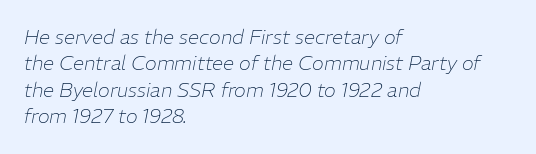
Nobody drew a line under any word here. Counters stay open thanks to moderate or lighter strokes. Whoever set this chose a conventional vertical rhythm. All the whitespace from short lines collects on the right.
